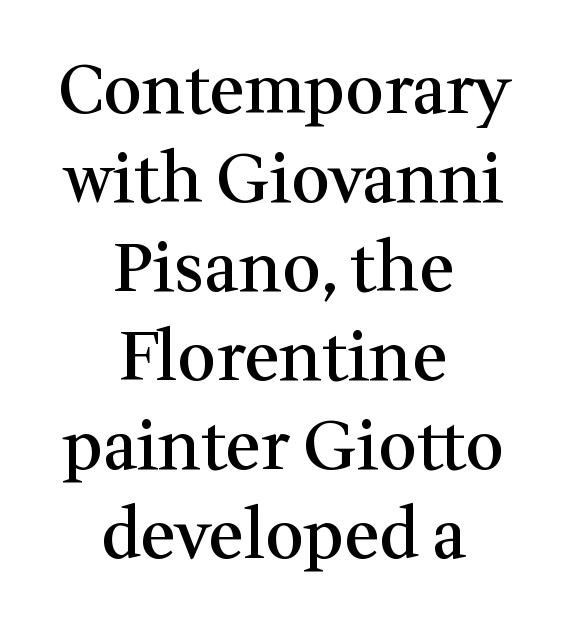
Q: Is the text bold? A: Semi-bold.
Q: Is the text italic (slanted)? A: No, it is upright.
Q: Is the typeface a serif or a sans-serif typeface? A: Serif.
Q: Is the text underlined? A: No.
Q: How is the paragraph aligned? A: Centered.
Q: Is the spacing between letters normal or unusually wide? A: Normal.
Q: Is the spacing between lines tight, normal or loose? A: Normal.
Q: Width (condensed, normal, or wide)? A: Normal.
Q: Stroke contrast? A: Medium.
Q: x-height? A: Medium.
Q: Monospaced? A: No.
